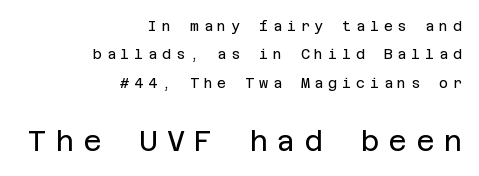
Q: Is the text bold? A: No.
Q: Is the text italic (slanted)? A: No, it is upright.
Q: Is the typeface a serif or a sans-serif typeface? A: Sans-serif.
Q: Is the text underlined? A: No.
Q: How is the paragraph aligned? A: Right-aligned.
Q: Is the spacing between letters normal or unusually wide? A: Unusually wide.
Q: Is the spacing between lines tight, normal or loose? A: Loose.
Q: Which block of text is set in a larger size, the first (top) or the second (bottom)? A: The second (bottom) one.
Q: Width (condensed, normal, or wide)? A: Normal.
Q: Stroke contrast? A: Low.
Q: x-height? A: Large.
